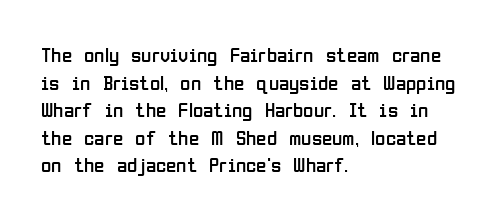
The image shows 21 px text type, upright; set left-aligned, normal line spacing (1.31x), normal letter spacing, not underlined.
